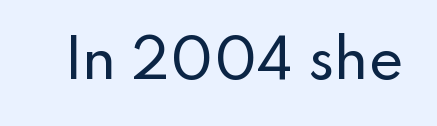
The image shows 53 px sans-serif type, upright; set normal letter spacing, not underlined; low stroke contrast and a small x-height.
